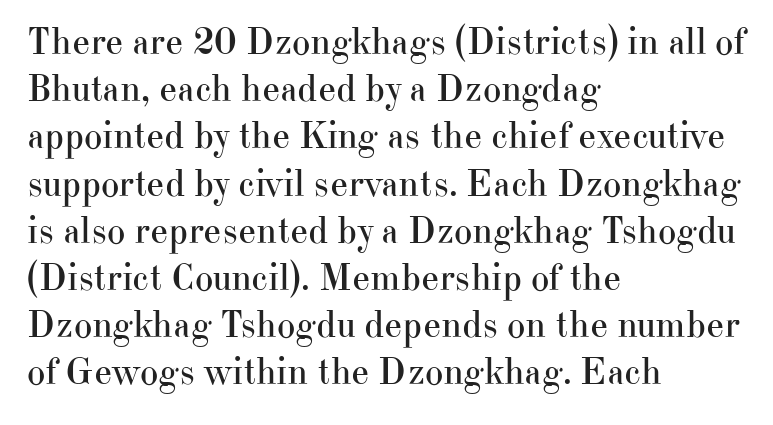
Every character sits straight up, as roman type does. The foot of each line stays bare and open. Does the copy run flush right? No — it runs flush left. The face used here is seriffed, in the tradition of book romans. The passage shown has conventional tracking throughout. Think of a printed novel: that variable character pitch is what you see here.
